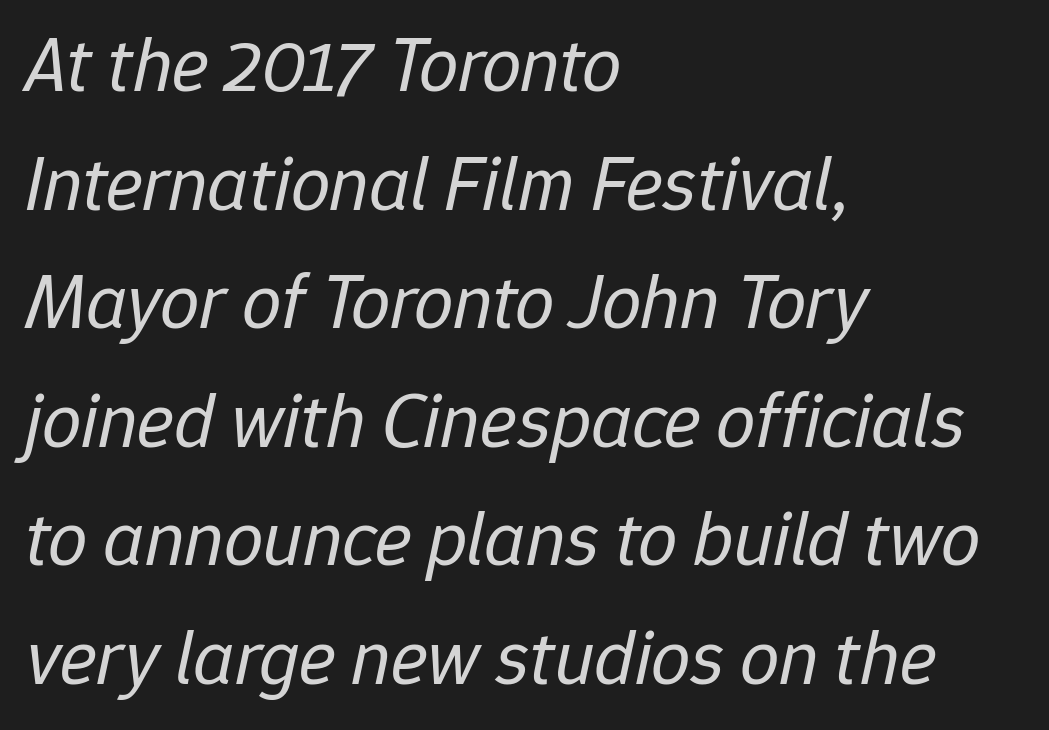
The rows are spaced the way most documents space them. The font sits on the lighter half of the weight spectrum, regular included. Which margin do the lines hug? The left one — the right edge is uneven. Anything drawn beneath the words? Only blank space. Emphasis-style slanted type is in use. Think of a printed novel: that variable character pitch is what you see here.
